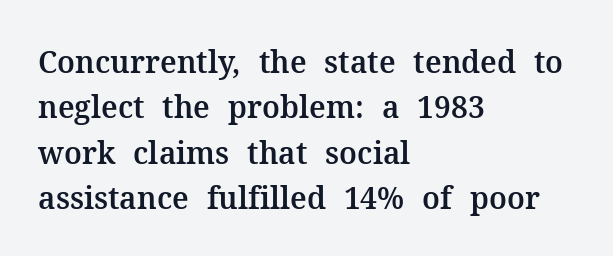
The image shows 30 px serif type, upright; set left-aligned, normal line spacing (1.51x), normal letter spacing, not underlined; medium stroke contrast and a medium x-height.
